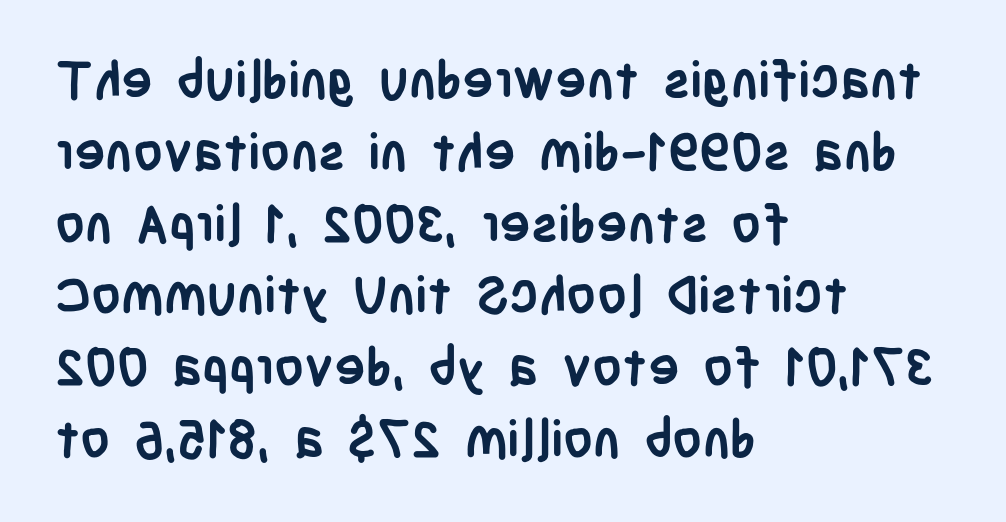
{"serif": "no", "italic": "no", "bold": "yes", "weight": "semibold", "width": "condensed", "stroke_contrast": "low", "x_height": "large", "monospaced": "no", "underline": "no", "align": "left", "line_spacing": "normal", "line_spacing_ratio": 1.38, "letter_spacing": "normal", "letter_spacing_em": 0.0, "glyph_px": 52}
